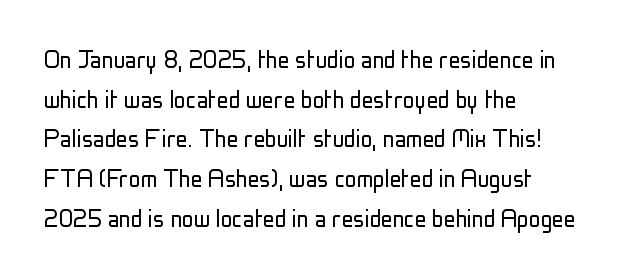
{"serif": "no", "italic": "no", "bold": "no", "weight": "light", "width": "condensed", "stroke_contrast": "low", "x_height": "medium", "monospaced": "no", "underline": "no", "align": "left", "line_spacing": "normal", "line_spacing_ratio": 1.37, "letter_spacing": "normal", "letter_spacing_em": 0.0, "glyph_px": 29}
